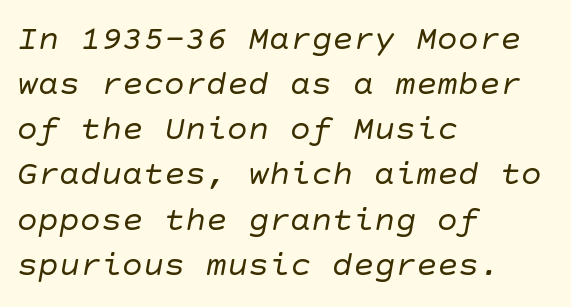
Q: Is the text bold? A: No.
Q: Is the typeface a serif or a sans-serif typeface? A: Sans-serif.
Q: Is the text underlined? A: No.
Q: How is the paragraph aligned? A: Left-aligned.
Q: Is the spacing between letters normal or unusually wide? A: Normal.
Q: Is the spacing between lines tight, normal or loose? A: Normal.
Q: Width (condensed, normal, or wide)? A: Normal.
Q: Stroke contrast? A: Low.
Q: x-height? A: Large.
